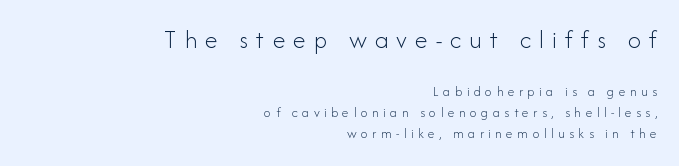
Q: Is the text bold? A: No.
Q: Is the text italic (slanted)? A: No, it is upright.
Q: Is the text underlined? A: No.
Q: How is the paragraph aligned? A: Right-aligned.
Q: Is the spacing between letters normal or unusually wide? A: Unusually wide.
Q: Is the spacing between lines tight, normal or loose? A: Normal.
Q: Which block of text is set in a larger size, the first (top) or the second (bottom)? A: The first (top) one.
